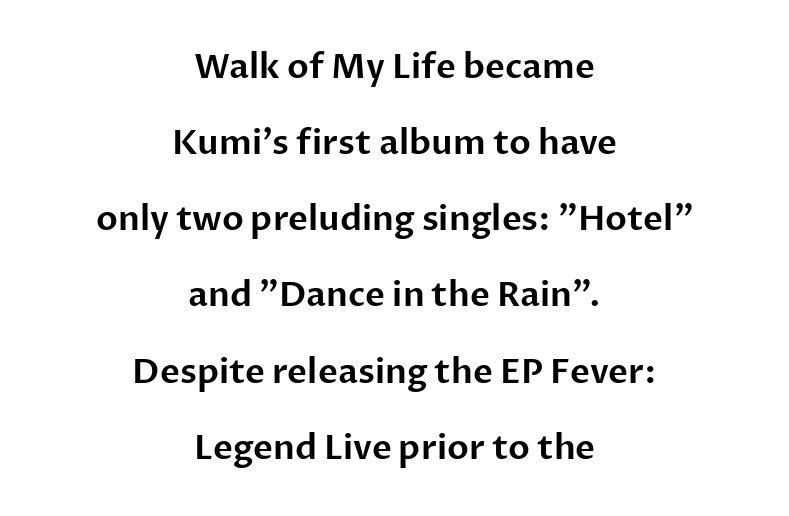
{"serif": "no", "italic": "no", "width": "normal", "stroke_contrast": "low", "x_height": "medium", "monospaced": "no", "underline": "no", "align": "center", "line_spacing": "loose", "line_spacing_ratio": 2.24, "letter_spacing": "normal", "letter_spacing_em": 0.0, "glyph_px": 34}
